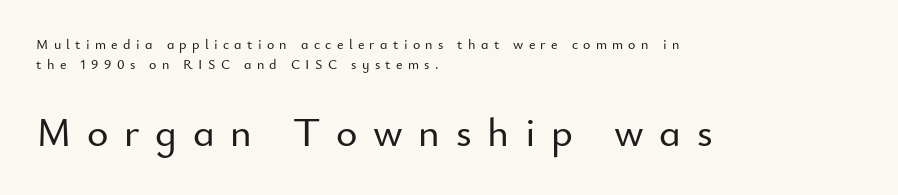
Q: Is the text italic (slanted)? A: No, it is upright.
Q: Is the typeface a serif or a sans-serif typeface? A: Sans-serif.
Q: Is the text underlined? A: No.
Q: How is the paragraph aligned? A: Left-aligned.
Q: Is the spacing between letters normal or unusually wide? A: Unusually wide.
Q: Is the spacing between lines tight, normal or loose? A: Normal.
Q: Which block of text is set in a larger size, the first (top) or the second (bottom)? A: The second (bottom) one.
Q: Width (condensed, normal, or wide)? A: Normal.
Q: Stroke contrast? A: Low.
Q: x-height? A: Small.
Q: Monospaced? A: No.
